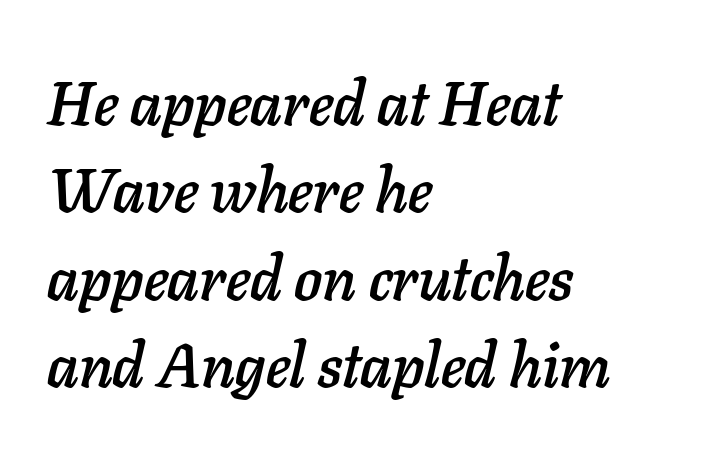
Q: Is the text italic (slanted)? A: Yes, it leans right by about 11 degrees.
Q: Is the text underlined? A: No.
Q: How is the paragraph aligned? A: Left-aligned.
Q: Is the spacing between letters normal or unusually wide? A: Normal.
Q: Is the spacing between lines tight, normal or loose? A: Normal.
Q: Width (condensed, normal, or wide)? A: Normal.
Q: Stroke contrast? A: Low.
Q: x-height? A: Medium.
Q: Monospaced? A: No.
